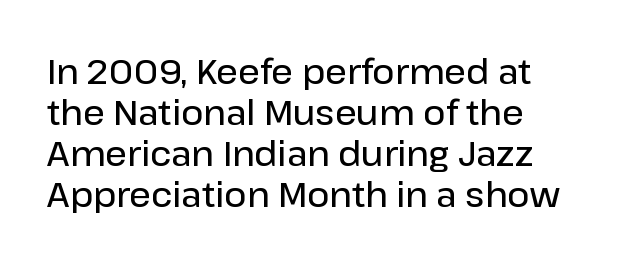
{"serif": "no", "italic": "no", "bold": "semi", "weight": "semibold", "width": "normal", "stroke_contrast": "low", "x_height": "medium", "monospaced": "no", "underline": "no", "align": "left", "line_spacing_ratio": 1.21, "letter_spacing": "normal", "letter_spacing_em": 0.0, "glyph_px": 34}
